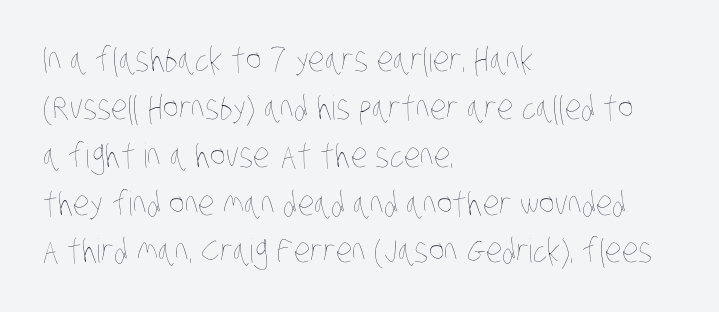
Observe the ordinary spacing: letters are neighbours, not strangers. Each line starts at the same left margin while the right side varies. The gap between lines stays unmarked. Is this a fixed-width face? No — the glyphs have proportional, varying widths.
